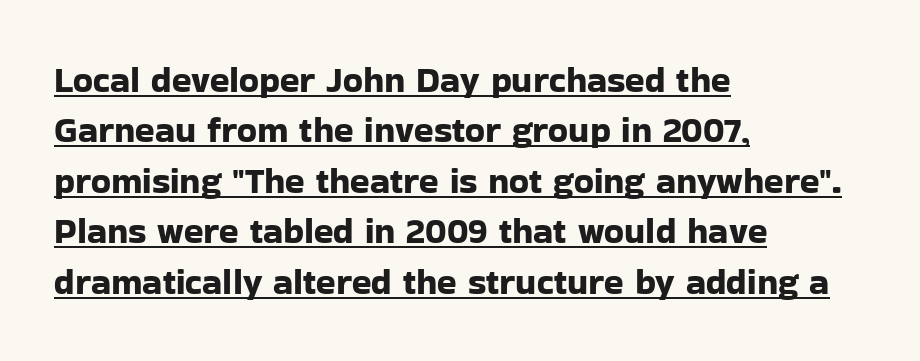
Q: Is the text italic (slanted)? A: No, it is upright.
Q: Is the typeface a serif or a sans-serif typeface? A: Sans-serif.
Q: Is the text underlined? A: Yes.
Q: How is the paragraph aligned? A: Left-aligned.
Q: Is the spacing between letters normal or unusually wide? A: Normal.
Q: Is the spacing between lines tight, normal or loose? A: Normal.
Q: Width (condensed, normal, or wide)? A: Normal.
Q: Stroke contrast? A: Low.
Q: x-height? A: Medium.
Q: Monospaced? A: No.
